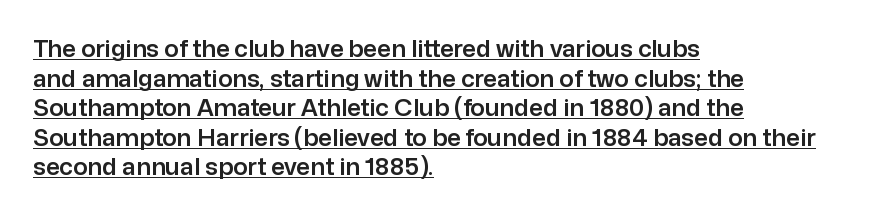
The image shows 24 px text type, upright; set left-aligned, line spacing 1.23x, normal letter spacing, underlined.
